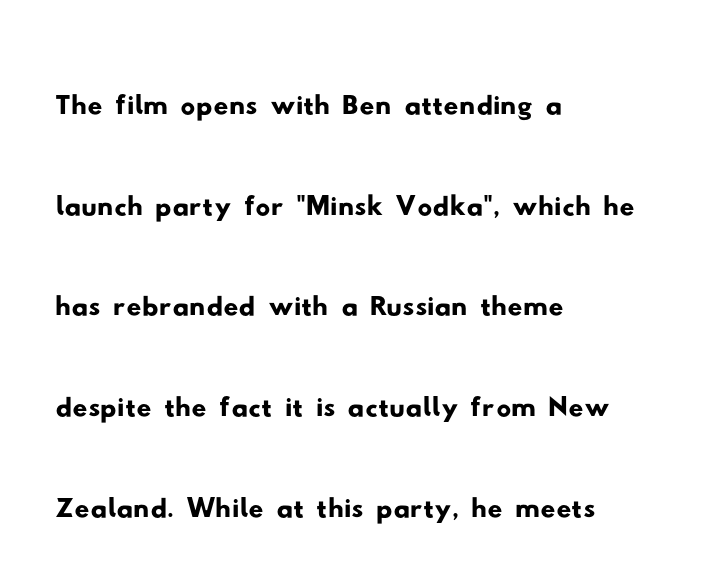
Q: Is the typeface a serif or a sans-serif typeface? A: Sans-serif.
Q: Is the text underlined? A: No.
Q: How is the paragraph aligned? A: Left-aligned.
Q: Is the spacing between letters normal or unusually wide? A: Normal.
Q: Is the spacing between lines tight, normal or loose? A: Normal.
Q: Width (condensed, normal, or wide)? A: Wide.
Q: Stroke contrast? A: Low.
Q: x-height? A: Small.
Q: Monospaced? A: No.
